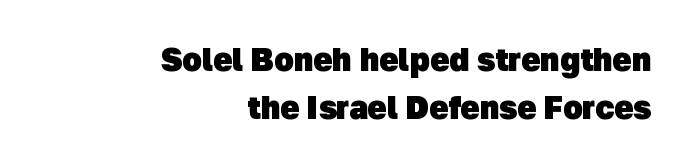
{"serif": "no", "bold": "yes", "weight": "heavy", "width": "normal", "stroke_contrast": "low", "x_height": "medium", "monospaced": "no", "underline": "no", "align": "right", "line_spacing": "normal", "line_spacing_ratio": 1.5, "letter_spacing": "normal", "letter_spacing_em": 0.0, "glyph_px": 32}
